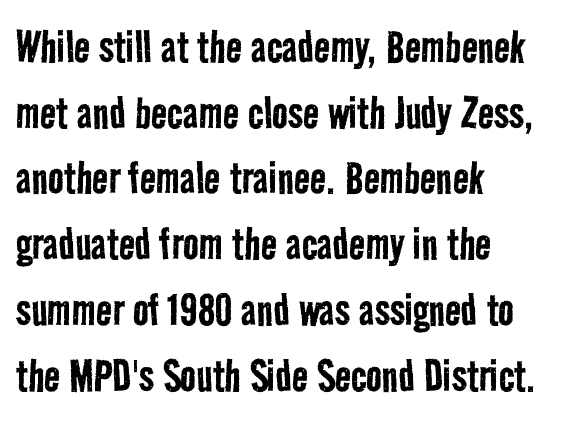
How are the letters spaced? Ordinarily, with no added tracking. Descenders hang freely into open space. This sample has the flowing, uneven cadence of proportional lettering. This rendering employs a face without finishing strokes, i.e., a sans-serif. These glyphs show unthickened strokes, regular width or finer.
